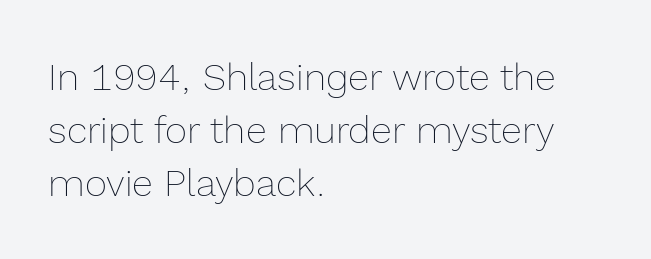
{"italic": "no", "bold": "no", "weight": "thin", "width": "normal", "x_height": "medium", "monospaced": "no", "underline": "no", "align": "left", "line_spacing": "normal", "line_spacing_ratio": 1.4, "letter_spacing": "normal", "letter_spacing_em": 0.0, "glyph_px": 38}
